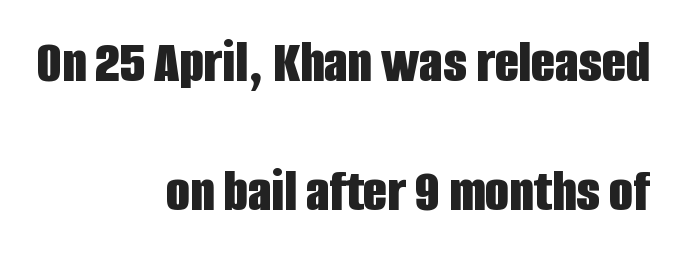
The letters stand upright; this is a roman face. The letters advance in unequal steps, a hallmark of proportional type. Thick stems and heavy bowls — unmistakably bold. Students, observe: this is what heavily led, spacious text looks like.
